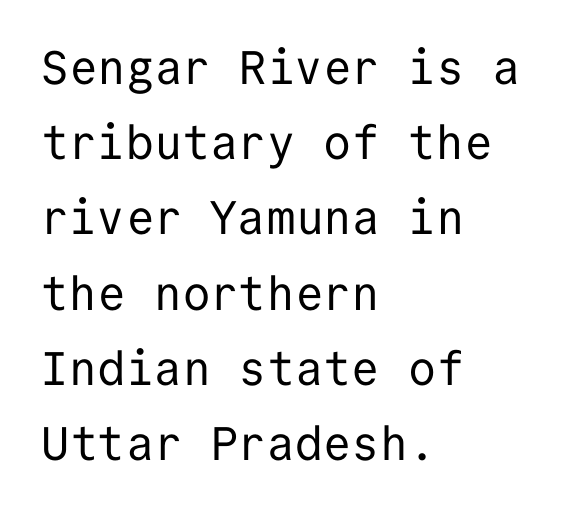
{"serif": "no", "italic": "no", "bold": "no", "weight": "regular", "width": "normal", "stroke_contrast": "low", "x_height": "medium", "monospaced": "yes", "underline": "no", "align": "left", "line_spacing": "normal", "line_spacing_ratio": 1.6, "letter_spacing": "normal", "letter_spacing_em": 0.0, "glyph_px": 47}
